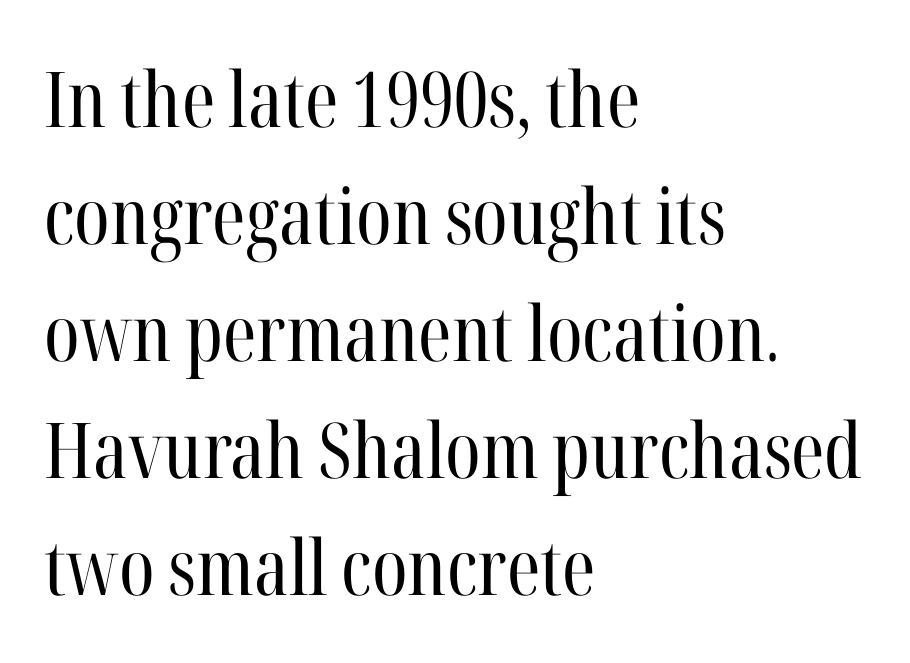
Q: Is the text bold? A: No.
Q: Is the text italic (slanted)? A: No, it is upright.
Q: Is the typeface a serif or a sans-serif typeface? A: Serif.
Q: Is the text underlined? A: No.
Q: How is the paragraph aligned? A: Left-aligned.
Q: Is the spacing between letters normal or unusually wide? A: Normal.
Q: Is the spacing between lines tight, normal or loose? A: Normal.
Q: Width (condensed, normal, or wide)? A: Condensed.
Q: Stroke contrast? A: High.
Q: x-height? A: Medium.
Q: Monospaced? A: No.
